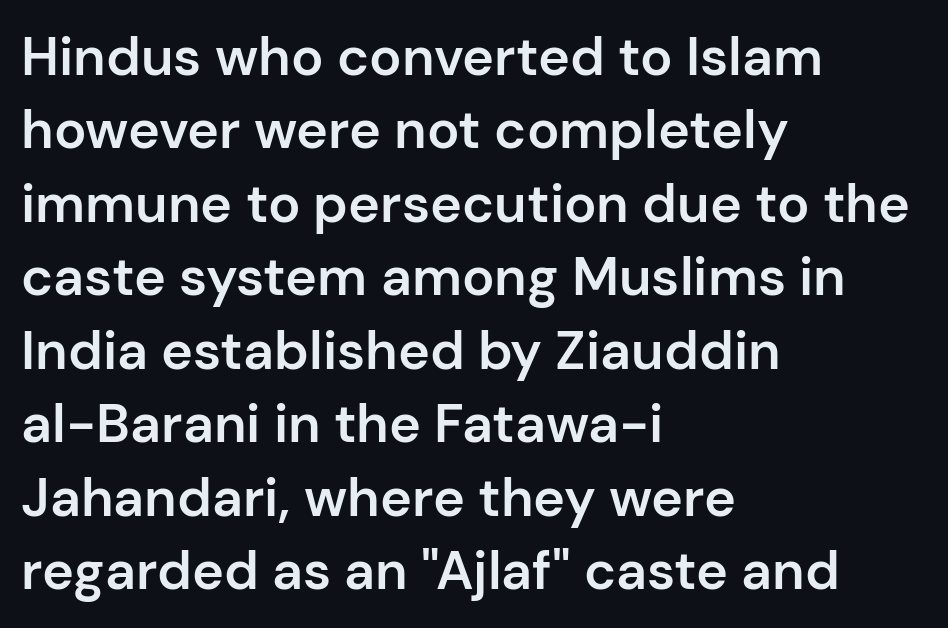
The image shows 54 px semibold sans-serif type, upright; set left-aligned, normal line spacing (1.36x), normal letter spacing, not underlined; low stroke contrast and a medium x-height.
